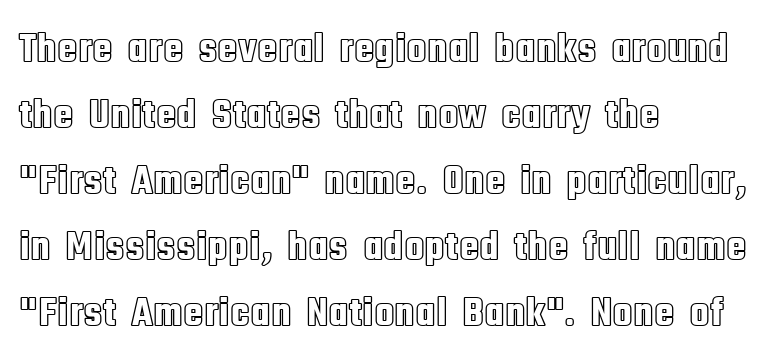
Posture: vertical. Descenders hang freely into open space. The line-height multiplier appears to be the usual default. The paragraph shown leans on its left margin. The letters sit at their default tracking, neither squeezed nor spread.
